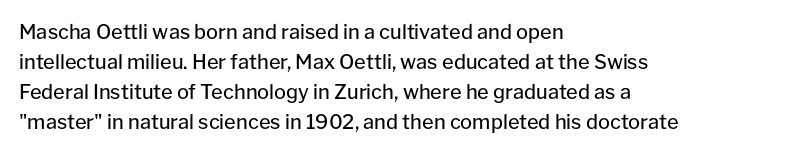
Q: Is the text bold? A: No.
Q: Is the text italic (slanted)? A: No, it is upright.
Q: Is the text underlined? A: No.
Q: How is the paragraph aligned? A: Left-aligned.
Q: Is the spacing between letters normal or unusually wide? A: Normal.
Q: Is the spacing between lines tight, normal or loose? A: Normal.
